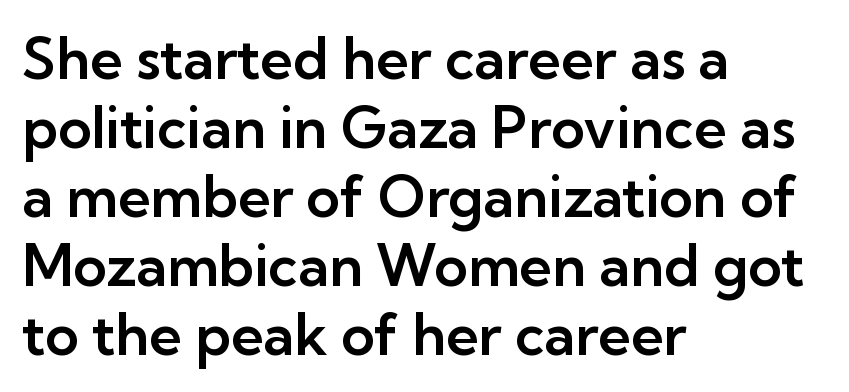
{"serif": "no", "italic": "no", "width": "normal", "stroke_contrast": "low", "x_height": "medium", "monospaced": "no", "underline": "no", "align": "left", "line_spacing_ratio": 1.21, "letter_spacing": "normal", "letter_spacing_em": 0.0, "glyph_px": 57}
